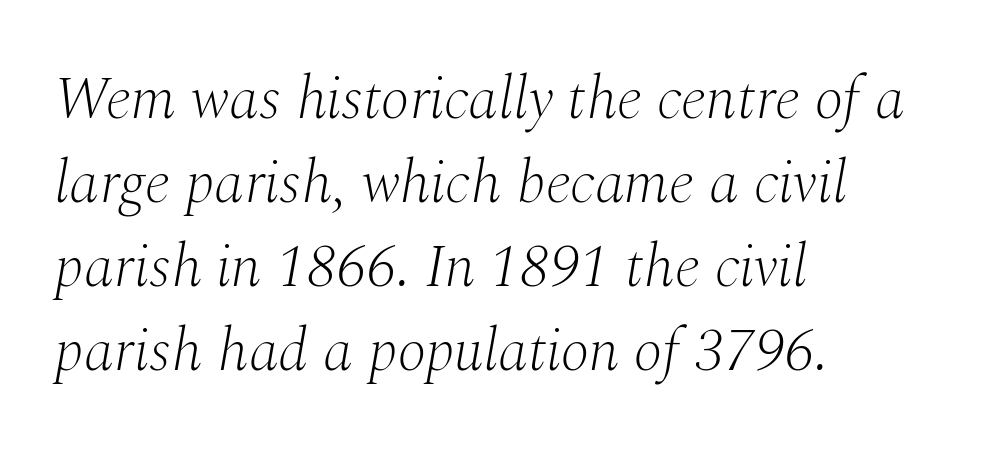
The image shows 60 px light serif type, italic (leaning right); set left-aligned, normal line spacing (1.4x), normal letter spacing, not underlined; medium stroke contrast and a medium x-height.
